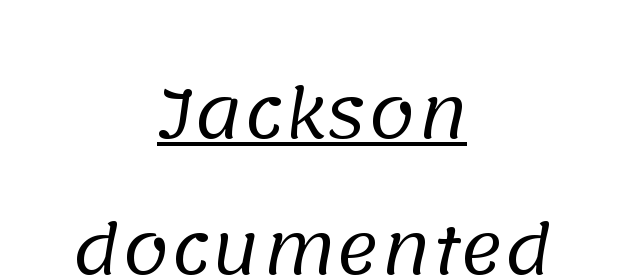
{"serif": "no", "bold": "no", "weight": "regular", "width": "normal", "stroke_contrast": "low", "x_height": "large", "monospaced": "no", "underline": "yes", "align": "center", "line_spacing": "loose", "line_spacing_ratio": 2.03, "letter_spacing": "normal", "letter_spacing_em": 0.0, "glyph_px": 67}
